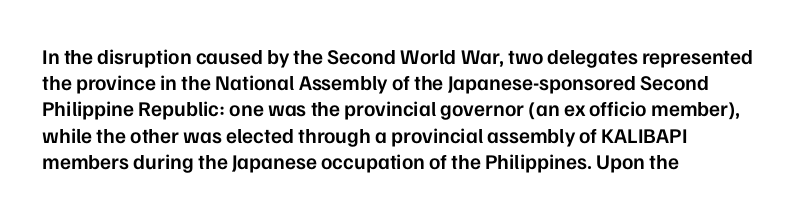
Just letters on the line, the space beneath them empty. Evenly set lines give the paragraph a standard silhouette. Compared with a centered layout, this one pins lines to the left instead. Letter spacing: default.
